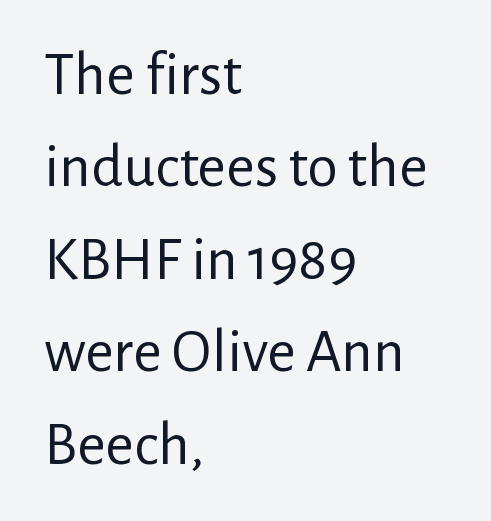
Q: Is the text bold? A: No.
Q: Is the text italic (slanted)? A: No, it is upright.
Q: Is the typeface a serif or a sans-serif typeface? A: Sans-serif.
Q: Is the text underlined? A: No.
Q: How is the paragraph aligned? A: Left-aligned.
Q: Is the spacing between letters normal or unusually wide? A: Normal.
Q: Is the spacing between lines tight, normal or loose? A: Normal.
Q: Width (condensed, normal, or wide)? A: Normal.
Q: Stroke contrast? A: Low.
Q: x-height? A: Medium.
Q: Monospaced? A: No.
